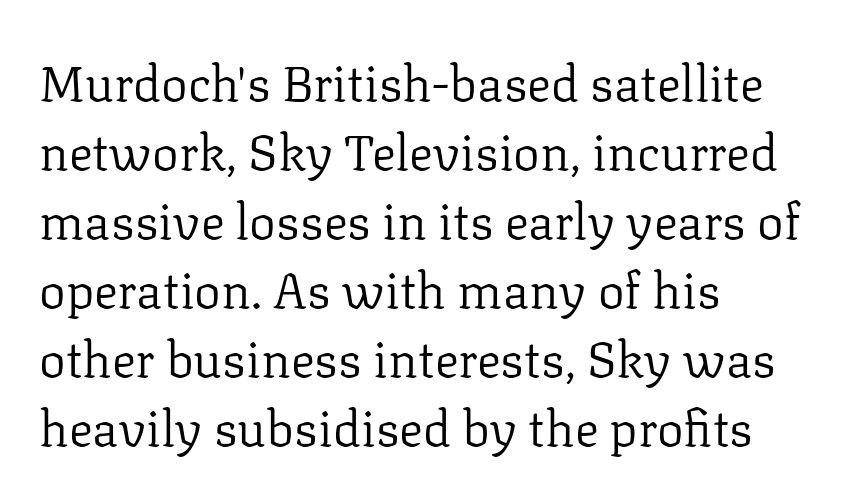
{"serif": "yes", "italic": "no", "bold": "no", "weight": "regular", "width": "normal", "stroke_contrast": "low", "x_height": "medium", "monospaced": "no", "underline": "no", "align": "left", "line_spacing": "normal", "line_spacing_ratio": 1.38, "letter_spacing": "normal", "letter_spacing_em": 0.0, "glyph_px": 50}
